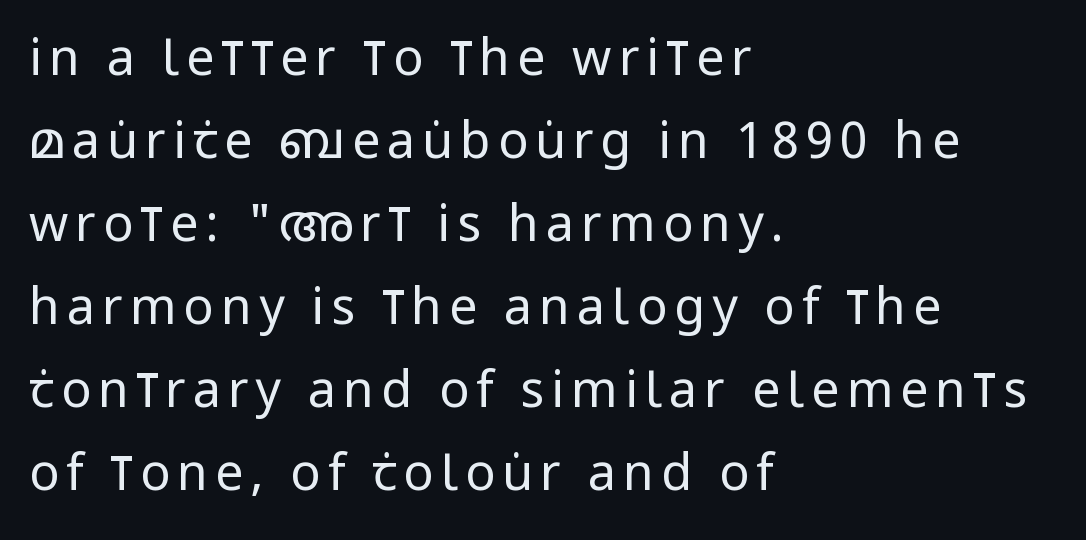
Q: Is the text bold? A: No.
Q: Is the text italic (slanted)? A: No, it is upright.
Q: Is the typeface a serif or a sans-serif typeface? A: Sans-serif.
Q: Is the text underlined? A: No.
Q: How is the paragraph aligned? A: Left-aligned.
Q: Is the spacing between lines tight, normal or loose? A: Normal.
Q: Width (condensed, normal, or wide)? A: Condensed.
Q: Stroke contrast? A: Low.
Q: x-height? A: Large.
Q: Monospaced? A: No.
